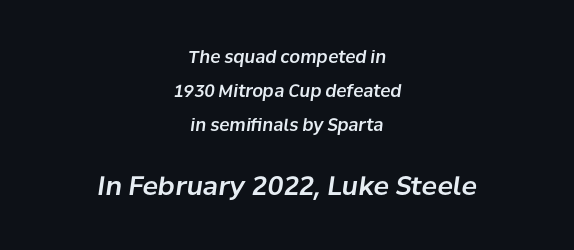
Q: Is the text italic (slanted)? A: Yes, it leans right by about 8 degrees.
Q: Is the text underlined? A: No.
Q: How is the paragraph aligned? A: Centered.
Q: Is the spacing between letters normal or unusually wide? A: Normal.
Q: Is the spacing between lines tight, normal or loose? A: Loose.
Q: Which block of text is set in a larger size, the first (top) or the second (bottom)? A: The second (bottom) one.
